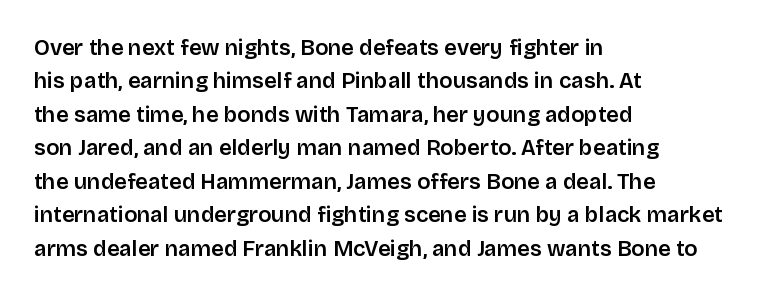
{"italic": "no", "underline": "no", "align": "left", "line_spacing": "normal", "line_spacing_ratio": 1.52, "letter_spacing": "normal", "letter_spacing_em": 0.0, "glyph_px": 22}
